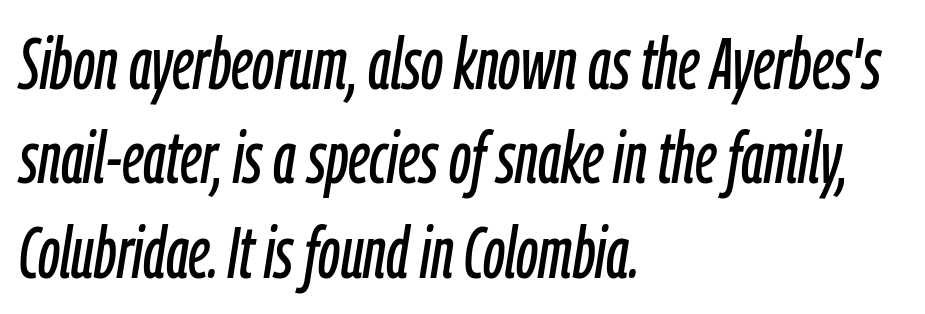
Q: Is the text italic (slanted)? A: Yes, it leans right by about 9 degrees.
Q: Is the text underlined? A: No.
Q: How is the paragraph aligned? A: Left-aligned.
Q: Is the spacing between letters normal or unusually wide? A: Normal.
Q: Is the spacing between lines tight, normal or loose? A: Normal.
Q: Width (condensed, normal, or wide)? A: Condensed.
Q: Stroke contrast? A: Low.
Q: x-height? A: Medium.
Q: Monospaced? A: No.
